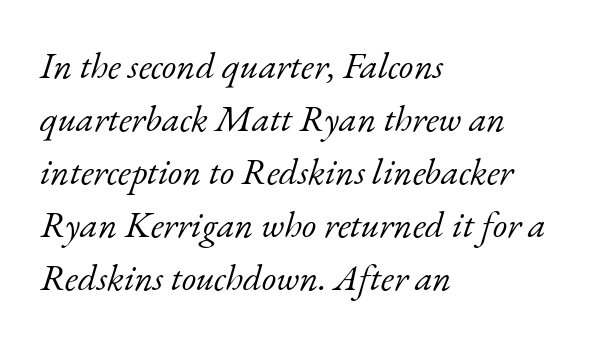
The image shows 37 px light serif type, italic (leaning right); set left-aligned, normal line spacing (1.43x), normal letter spacing, not underlined; low stroke contrast and a small x-height.
